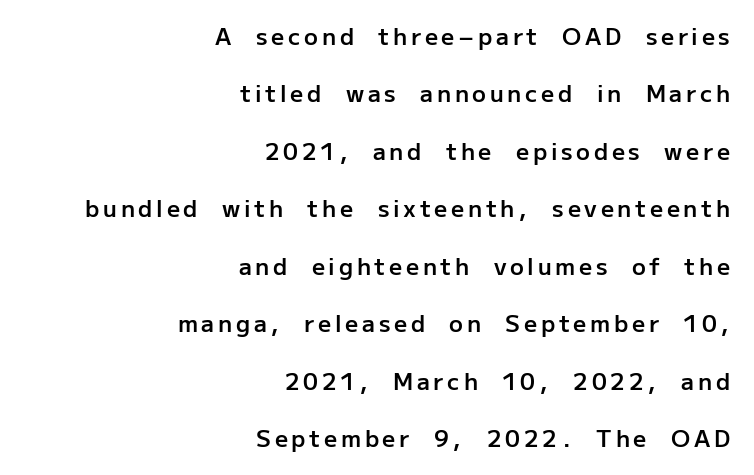
The image shows 23 px text type, upright; set right-aligned, loose line spacing (2.5x), not underlined.
